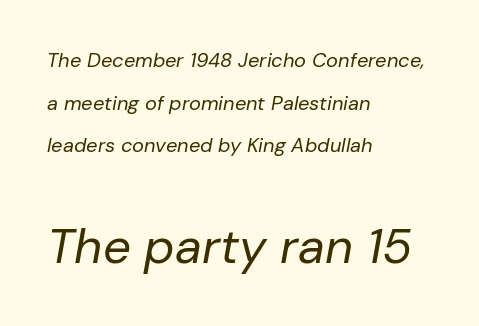
Q: Is the text bold? A: No.
Q: Is the text italic (slanted)? A: Yes, it leans right by about 10 degrees.
Q: Is the text underlined? A: No.
Q: How is the paragraph aligned? A: Left-aligned.
Q: Is the spacing between letters normal or unusually wide? A: Normal.
Q: Is the spacing between lines tight, normal or loose? A: Loose.
Q: Which block of text is set in a larger size, the first (top) or the second (bottom)? A: The second (bottom) one.
Q: Width (condensed, normal, or wide)? A: Normal.
Q: Stroke contrast? A: Low.
Q: x-height? A: Medium.
Q: Monospaced? A: No.
